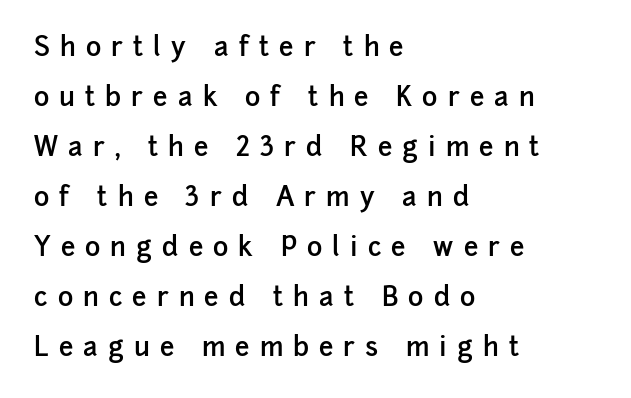
The image shows 26 px text type, upright; set left-aligned, loose line spacing (1.92x), unusually wide letter spacing (+0.39 em), not underlined.
